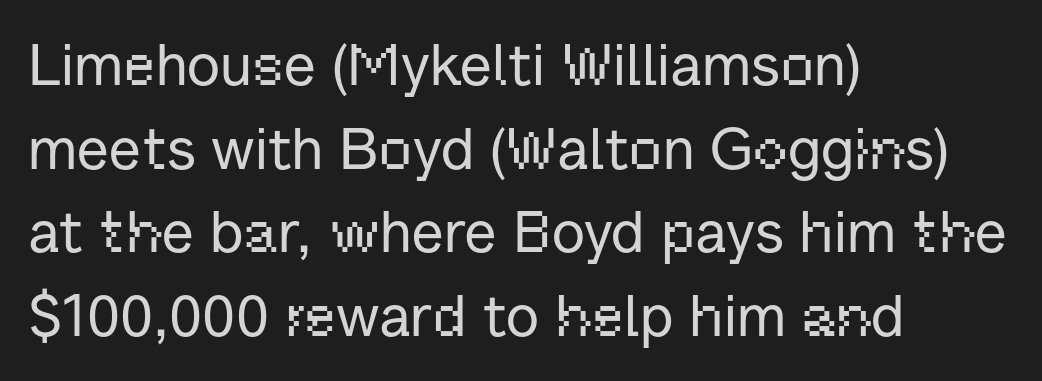
The passage is arranged the way most books set body copy — flush left. Is this a fixed-width face? No — the glyphs have proportional, varying widths. The vertical gap from one line to the next is medium. Check where the strokes stop: nothing finishes them off — pure sans.
